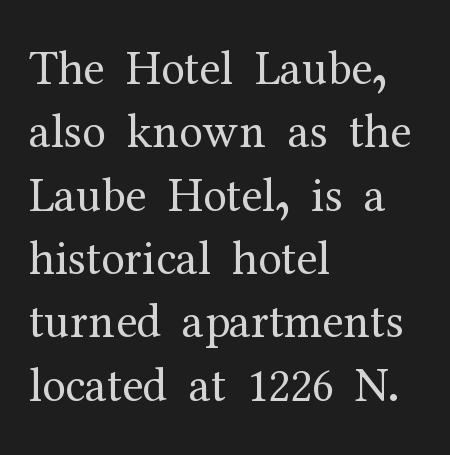
The image shows 48 px regular-weight serif type, upright; set left-aligned, normal line spacing (1.32x), normal letter spacing, not underlined; medium stroke contrast and a medium x-height.
